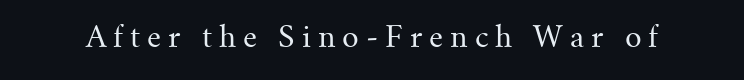
The image shows 29 px regular-weight serif type, upright; set unusually wide letter spacing (+0.24 em), not underlined; medium stroke contrast and a small x-height.
